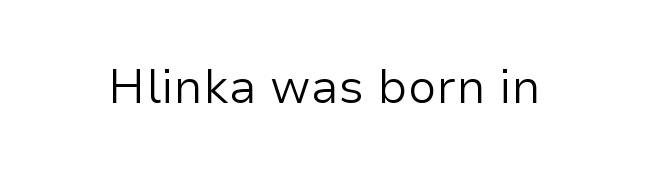
{"serif": "no", "italic": "no", "bold": "no", "weight": "regular", "width": "normal", "stroke_contrast": "low", "x_height": "medium", "monospaced": "no", "underline": "no", "letter_spacing": "normal", "letter_spacing_em": 0.0, "glyph_px": 47}
